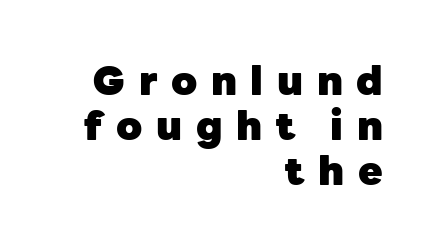
The image shows 40 px heavy sans-serif type, upright; set right-aligned, tight line spacing (1.12x), unusually wide letter spacing (+0.34 em), not underlined; low stroke contrast and a medium x-height.
